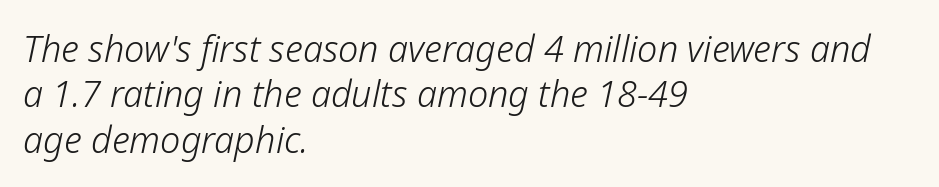
The passage shown has conventional tracking throughout. Compared with ordinary roman type, these characters are visibly tilted. This sample has the flowing, uneven cadence of proportional lettering. A classic flush-left, rag-right setting is used for this passage.
